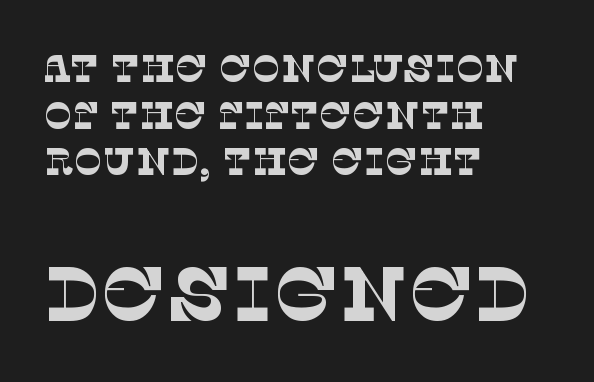
The image shows 76 px thin serif type; set left-aligned, line spacing 1.23x, normal letter spacing, not underlined; the second (bottom) block is 2.0x larger; low stroke contrast and a large x-height.
